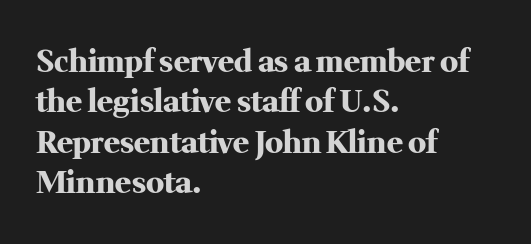
{"serif": "yes", "italic": "no", "bold": "yes", "weight": "heavy", "width": "normal", "stroke_contrast": "medium", "x_height": "medium", "monospaced": "no", "underline": "no", "align": "left", "line_spacing": "normal", "line_spacing_ratio": 1.35, "letter_spacing": "normal", "letter_spacing_em": 0.0, "glyph_px": 30}
